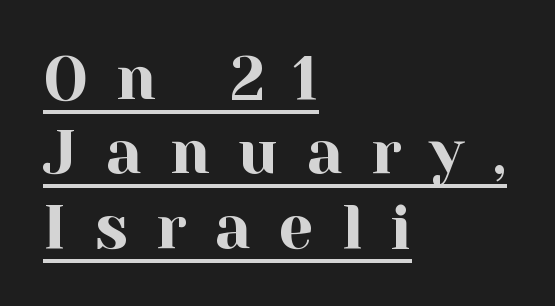
Q: Is the text italic (slanted)? A: No, it is upright.
Q: Is the typeface a serif or a sans-serif typeface? A: Serif.
Q: Is the text underlined? A: Yes.
Q: How is the paragraph aligned? A: Left-aligned.
Q: Is the spacing between letters normal or unusually wide? A: Unusually wide.
Q: Width (condensed, normal, or wide)? A: Normal.
Q: x-height? A: Medium.
Q: Monospaced? A: No.
